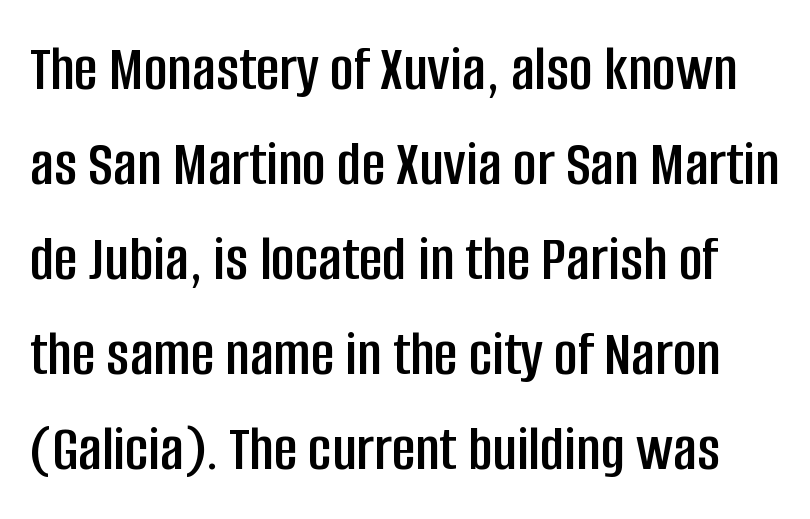
Q: Is the text italic (slanted)? A: No, it is upright.
Q: Is the typeface a serif or a sans-serif typeface? A: Sans-serif.
Q: Is the text underlined? A: No.
Q: Is the spacing between letters normal or unusually wide? A: Normal.
Q: Is the spacing between lines tight, normal or loose? A: Normal.
Q: Width (condensed, normal, or wide)? A: Condensed.
Q: Stroke contrast? A: Low.
Q: x-height? A: Large.
Q: Monospaced? A: No.
